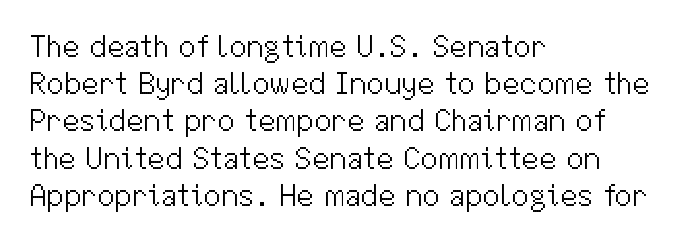
Q: Is the text bold? A: No.
Q: Is the text italic (slanted)? A: No, it is upright.
Q: Is the typeface a serif or a sans-serif typeface? A: Sans-serif.
Q: Is the text underlined? A: No.
Q: How is the paragraph aligned? A: Left-aligned.
Q: Is the spacing between letters normal or unusually wide? A: Normal.
Q: Width (condensed, normal, or wide)? A: Normal.
Q: Stroke contrast? A: Medium.
Q: x-height? A: Medium.
Q: Monospaced? A: No.
